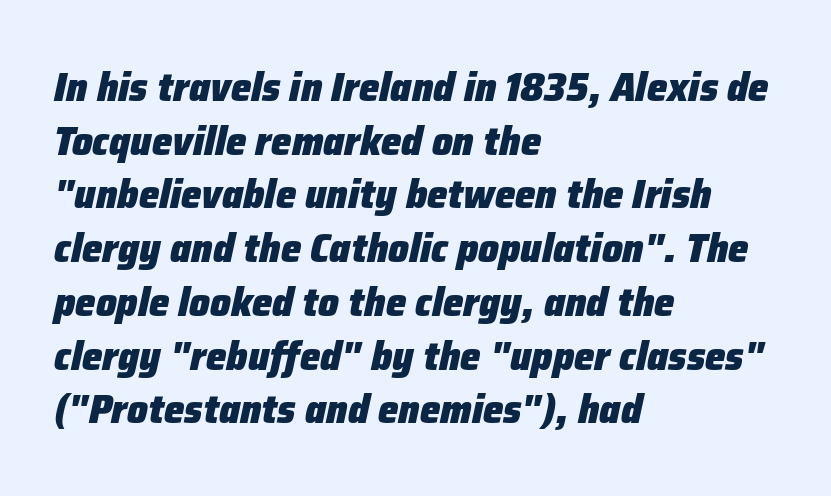
The image shows 41 px heavy type, italic (leaning right); set left-aligned, normal line spacing (1.31x), normal letter spacing, not underlined; low stroke contrast and a medium x-height.
